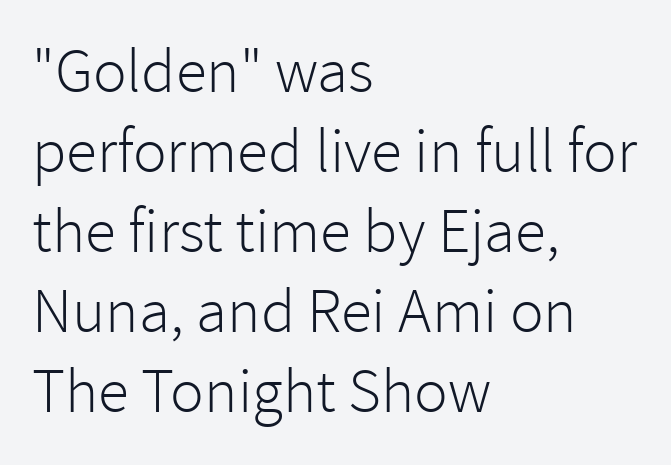
{"serif": "no", "italic": "no", "bold": "no", "weight": "light", "width": "normal", "stroke_contrast": "low", "x_height": "medium", "monospaced": "no", "underline": "no", "align": "left", "line_spacing": "normal", "line_spacing_ratio": 1.27, "letter_spacing": "normal", "letter_spacing_em": 0.0, "glyph_px": 63}
